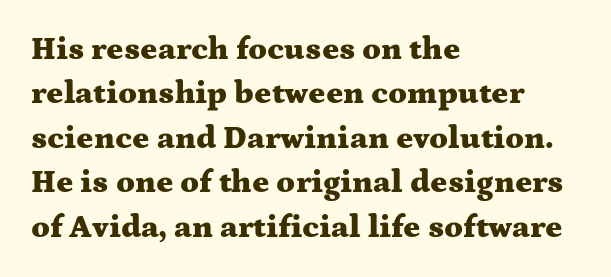
Teacher's note: observe the even left margin — that is flush-left alignment. Nope, not italic — everything's standing straight. Do the characters align in a grid? No, the font is proportional. Small tapered or slab feet sit at the stroke ends, so this counts as serif.
